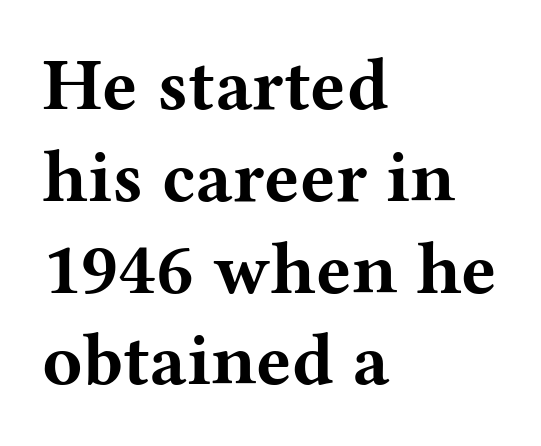
Font category for this specimen: serif. Each letter keeps its own natural width here, so spacing adapts to shape. The gaps between neighbouring characters are ordinary and unremarkable. Words float on clear page, feet unadorned. This is heavy type, rendered in bold.
